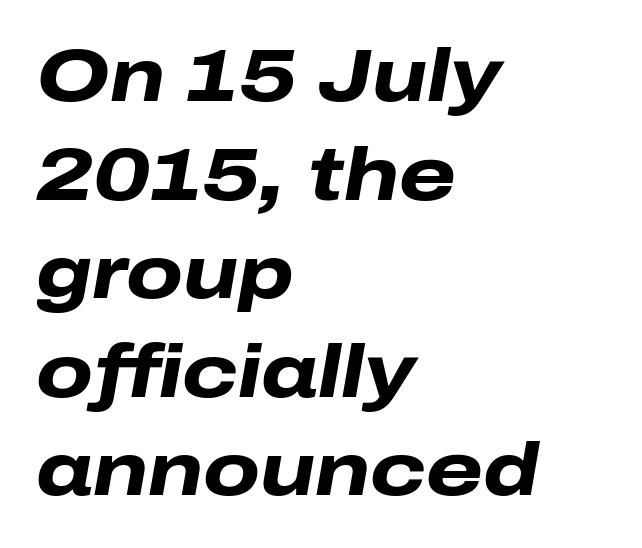
Q: Is the text bold? A: Yes.
Q: Is the text italic (slanted)? A: Yes, it leans right by about 10 degrees.
Q: Is the text underlined? A: No.
Q: How is the paragraph aligned? A: Left-aligned.
Q: Is the spacing between letters normal or unusually wide? A: Normal.
Q: Is the spacing between lines tight, normal or loose? A: Normal.
Q: Width (condensed, normal, or wide)? A: Wide.
Q: Stroke contrast? A: Low.
Q: x-height? A: Medium.
Q: Monospaced? A: No.
